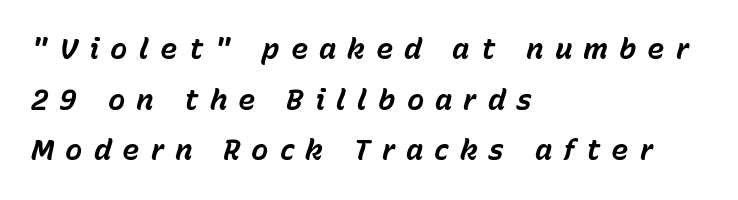
{"italic": "yes", "lean": "right", "slant_degrees": 15, "bold": "yes", "weight": "bold", "width": "normal", "stroke_contrast": "low", "x_height": "medium", "monospaced": "no", "underline": "no", "align": "left", "line_spacing_ratio": 1.75, "letter_spacing": "wide", "letter_spacing_em": 0.38, "glyph_px": 29}
